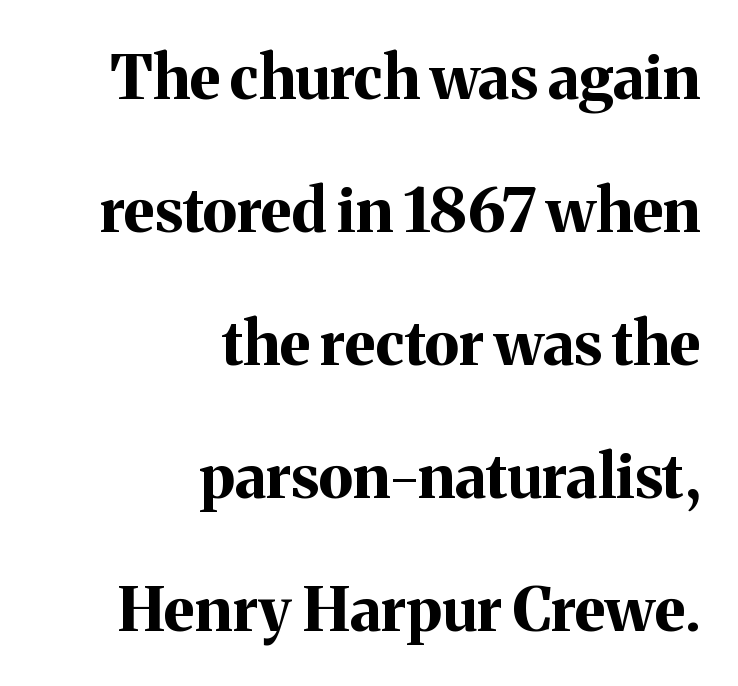
Is there any slant? The stems are plumb. Looks like regular typesetting: each glyph gets only the width it needs. You can tell from the footed stems that serif type was used. Characters follow at the spacing the type designer built in. Vertical spacing — loose. Clear beneath every line of the passage.
